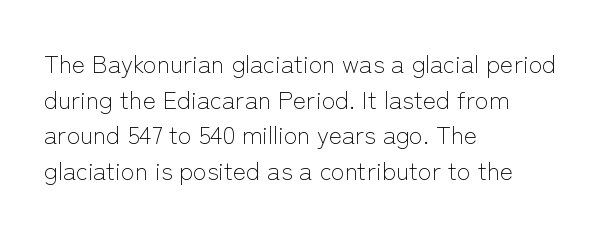
{"italic": "no", "bold": "no", "underline": "no", "align": "left", "line_spacing": "normal", "line_spacing_ratio": 1.43, "letter_spacing": "normal", "letter_spacing_em": 0.0, "glyph_px": 25}
